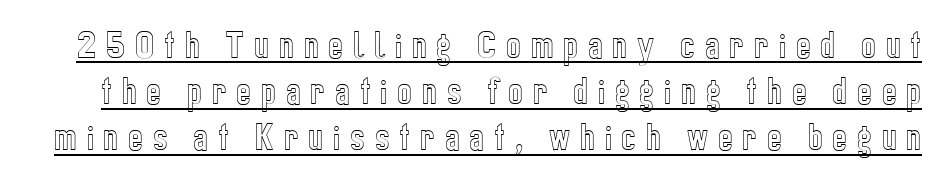
Q: Is the text italic (slanted)? A: No, it is upright.
Q: Is the text underlined? A: Yes.
Q: Is the spacing between letters normal or unusually wide? A: Unusually wide.
Q: Is the spacing between lines tight, normal or loose? A: Normal.
Q: Width (condensed, normal, or wide)? A: Condensed.
Q: x-height? A: Medium.
Q: Monospaced? A: No.
